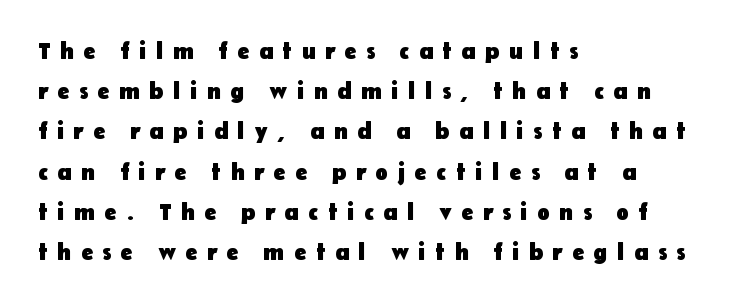
Q: Is the text bold? A: Yes.
Q: Is the text italic (slanted)? A: No, it is upright.
Q: Is the text underlined? A: No.
Q: How is the paragraph aligned? A: Left-aligned.
Q: Is the spacing between letters normal or unusually wide? A: Unusually wide.
